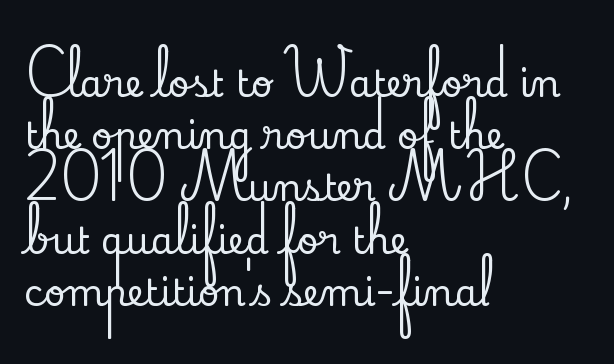
If you measured baseline to baseline, you'd find a middling distance. Is the letter spacing exaggerated? No — it looks like the ordinary default. A bare baseline throughout the passage. Old-style or modern, the face here clearly has serifs.
